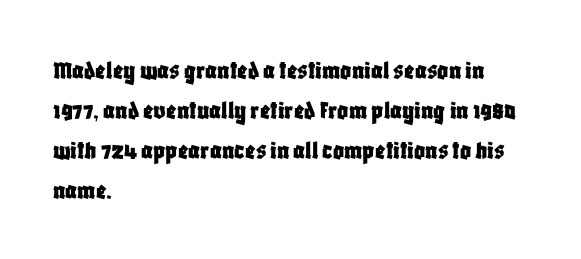
Q: Is the text italic (slanted)? A: No, it is upright.
Q: Is the text underlined? A: No.
Q: How is the paragraph aligned? A: Left-aligned.
Q: Is the spacing between letters normal or unusually wide? A: Normal.
Q: Is the spacing between lines tight, normal or loose? A: Normal.
